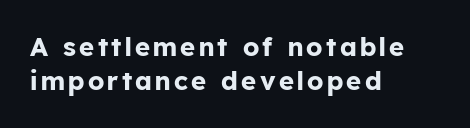
{"italic": "no", "bold": "yes", "underline": "no", "align": "left", "line_spacing": "normal", "line_spacing_ratio": 1.3, "glyph_px": 26}
